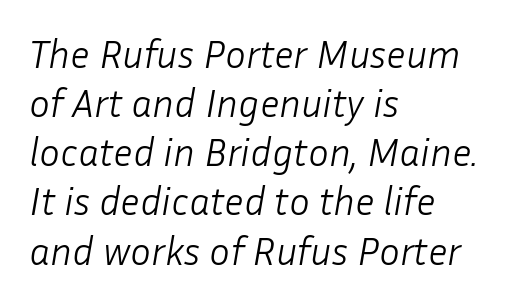
Q: Is the text bold? A: No.
Q: Is the text italic (slanted)? A: Yes, it leans right by about 10 degrees.
Q: Is the text underlined? A: No.
Q: How is the paragraph aligned? A: Left-aligned.
Q: Is the spacing between letters normal or unusually wide? A: Normal.
Q: Is the spacing between lines tight, normal or loose? A: Normal.
Q: Width (condensed, normal, or wide)? A: Normal.
Q: Stroke contrast? A: Low.
Q: x-height? A: Medium.
Q: Monospaced? A: No.
